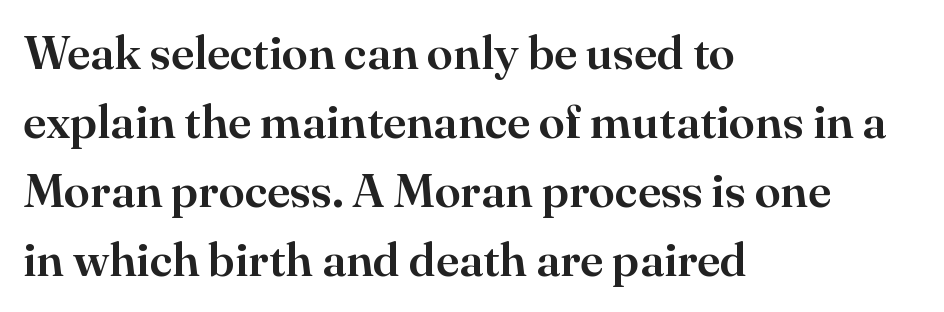
Q: Is the text italic (slanted)? A: No, it is upright.
Q: Is the typeface a serif or a sans-serif typeface? A: Serif.
Q: Is the text underlined? A: No.
Q: How is the paragraph aligned? A: Left-aligned.
Q: Is the spacing between letters normal or unusually wide? A: Normal.
Q: Is the spacing between lines tight, normal or loose? A: Normal.
Q: Width (condensed, normal, or wide)? A: Normal.
Q: Stroke contrast? A: High.
Q: x-height? A: Small.
Q: Monospaced? A: No.
